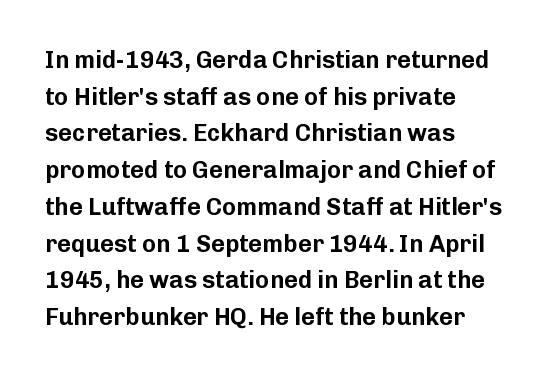
{"italic": "no", "underline": "no", "align": "left", "line_spacing": "normal", "line_spacing_ratio": 1.53, "letter_spacing": "normal", "letter_spacing_em": 0.0, "glyph_px": 24}
